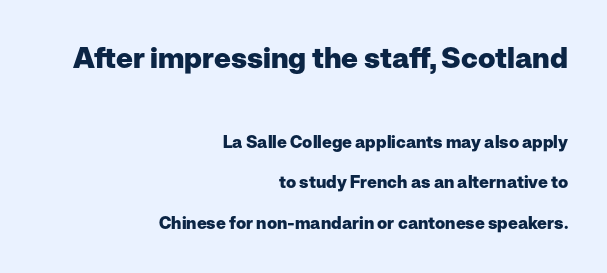
Q: Is the text bold? A: Yes.
Q: Is the text italic (slanted)? A: No, it is upright.
Q: Is the typeface a serif or a sans-serif typeface? A: Sans-serif.
Q: Is the text underlined? A: No.
Q: How is the paragraph aligned? A: Right-aligned.
Q: Is the spacing between letters normal or unusually wide? A: Normal.
Q: Is the spacing between lines tight, normal or loose? A: Loose.
Q: Which block of text is set in a larger size, the first (top) or the second (bottom)? A: The first (top) one.
Q: Width (condensed, normal, or wide)? A: Normal.
Q: Stroke contrast? A: Low.
Q: x-height? A: Medium.
Q: Monospaced? A: No.
